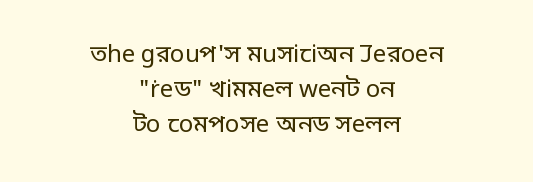
Q: Is the text bold? A: No.
Q: Is the text italic (slanted)? A: No, it is upright.
Q: Is the text underlined? A: No.
Q: How is the paragraph aligned? A: Centered.
Q: Is the spacing between letters normal or unusually wide? A: Normal.
Q: Is the spacing between lines tight, normal or loose? A: Normal.
